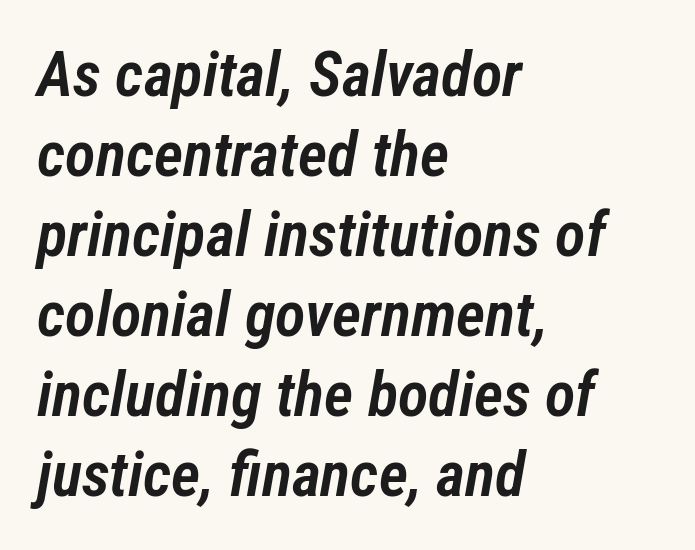
Proportional: the letters do not fall into vertical columns. Quick note: underline off. The glyphs look as if they've been sheared to an angle. Set as a demibold, roughly 600 on the weight scale. Letter spacing: default.
